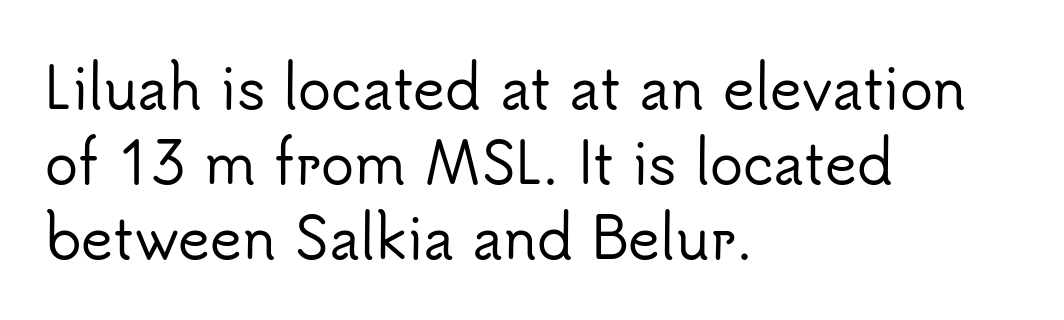
{"serif": "no", "italic": "no", "width": "normal", "stroke_contrast": "low", "x_height": "small", "monospaced": "no", "underline": "no", "align": "left", "line_spacing": "normal", "line_spacing_ratio": 1.36, "letter_spacing": "normal", "letter_spacing_em": 0.0, "glyph_px": 55}
